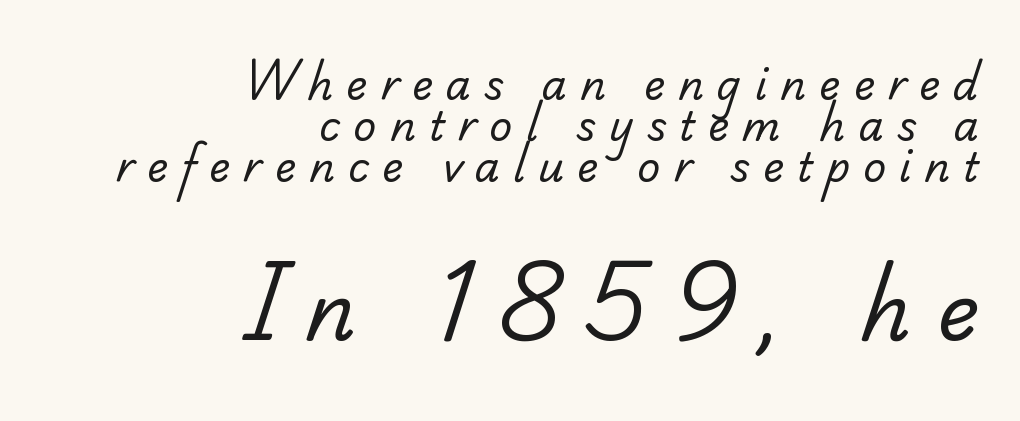
{"serif": "yes", "bold": "no", "weight": "regular", "width": "normal", "stroke_contrast": "low", "x_height": "small", "monospaced": "no", "underline": "no", "align": "right", "line_spacing": "tight", "line_spacing_ratio": 1.02, "letter_spacing": "wide", "letter_spacing_em": 0.33, "larger_block": "second", "size_ratio": 1.98, "glyph_px": 79}
